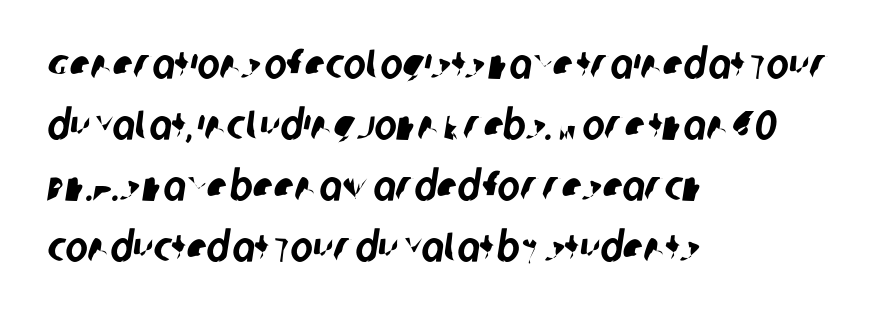
Summary of vertical rhythm: regular, with standard interline spacing. Here the designer chose a conventional face with non-uniform glyph widths. Characters follow at the spacing the type designer built in. The lines are quadded left. The type family on display is of the sans-serif kind. Beneath every word, the page is bare.
